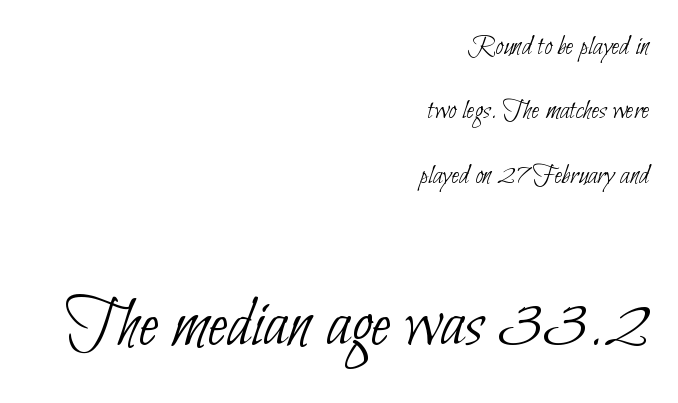
{"serif": "no", "bold": "no", "weight": "thin", "width": "condensed", "stroke_contrast": "low", "x_height": "small", "monospaced": "no", "underline": "no", "align": "right", "line_spacing": "loose", "line_spacing_ratio": 2.22, "letter_spacing": "normal", "letter_spacing_em": 0.0, "larger_block": "second", "size_ratio": 2.52, "glyph_px": 73}
